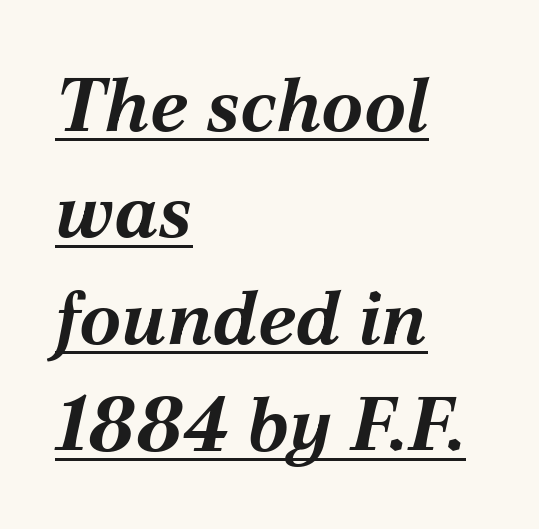
The line texture is even and compact thanks to regular tracking. One-word summary of the alignment: left. Observe the lean: these are italic letterforms. Looks like regular typesetting: each glyph gets only the width it needs.
